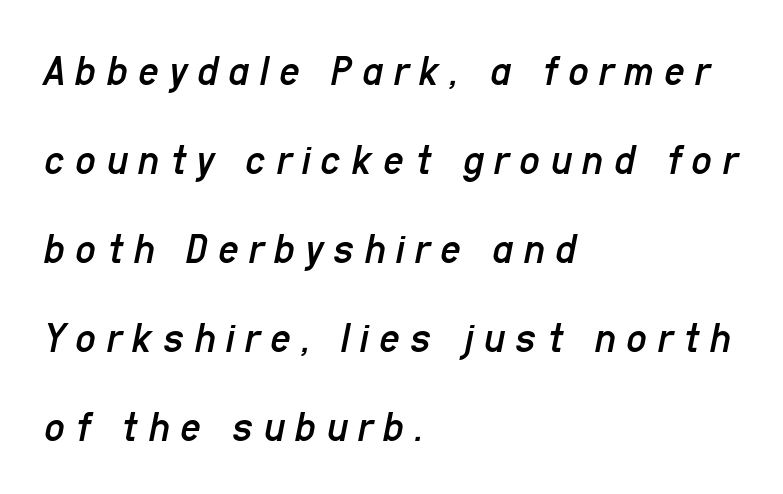
The image shows 45 px regular-weight, condensed type, italic (leaning right); set left-aligned, loose line spacing (1.98x), unusually wide letter spacing (+0.23 em), not underlined; low stroke contrast and a medium x-height.
